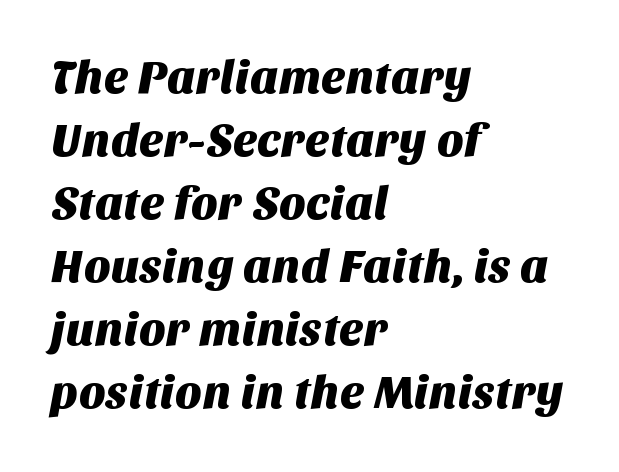
{"serif": "no", "width": "normal", "stroke_contrast": "medium", "x_height": "large", "monospaced": "no", "underline": "no", "align": "left", "line_spacing": "normal", "line_spacing_ratio": 1.37, "letter_spacing": "normal", "letter_spacing_em": 0.0, "glyph_px": 46}
